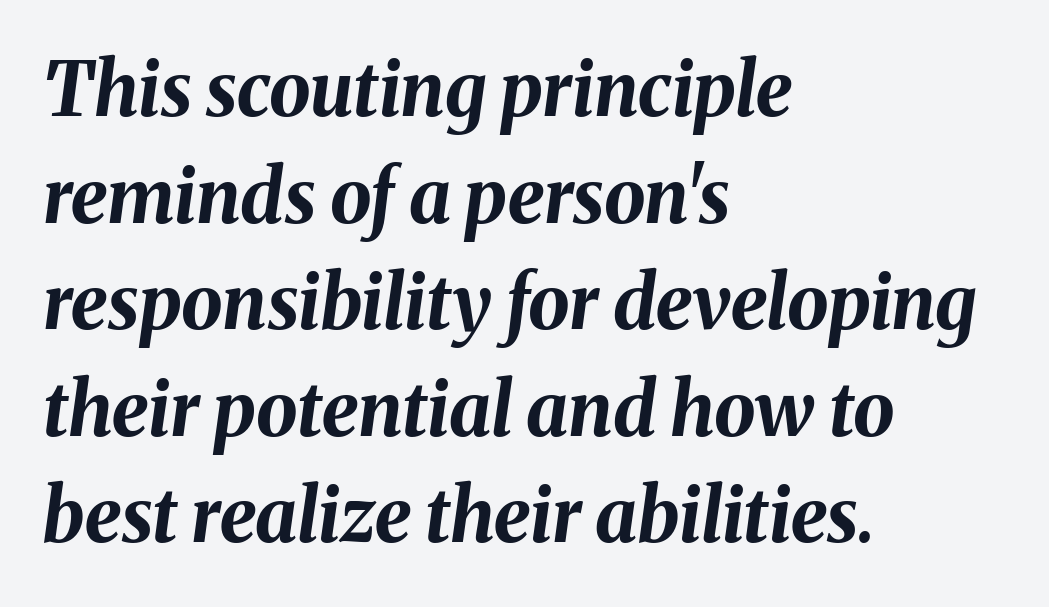
The image shows 74 px bold type, italic (leaning right); set left-aligned, normal line spacing (1.44x), normal letter spacing, not underlined; medium stroke contrast and a medium x-height.
